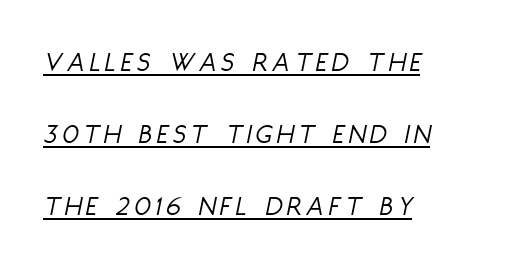
{"italic": "yes", "lean": "right", "slant_degrees": 11, "bold": "no", "weight": "light", "width": "condensed", "stroke_contrast": "low", "x_height": "large", "monospaced": "no", "underline": "yes", "align": "left", "line_spacing": "loose", "line_spacing_ratio": 2.48, "glyph_px": 29}
